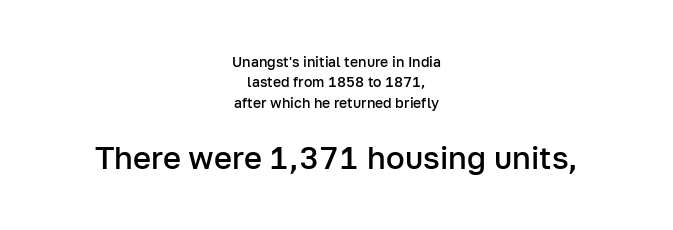
The image shows 31 px semibold sans-serif type, upright; set centered, normal line spacing (1.45x), normal letter spacing, not underlined; the second (bottom) block is 2.21x larger; low stroke contrast and a medium x-height.
